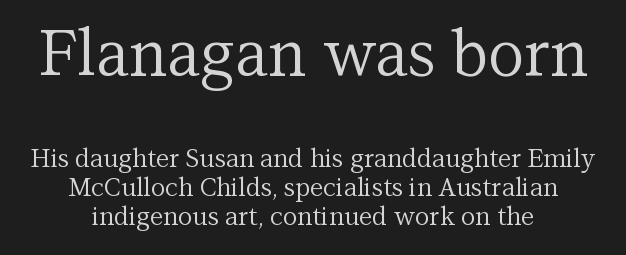
These lines are rendered in a variable-pitch font. Inter-character spacing is left at the font's built-in metrics. Note: serifs present on the glyphs. Horizontally, the lines are justified to the midpoint only.
